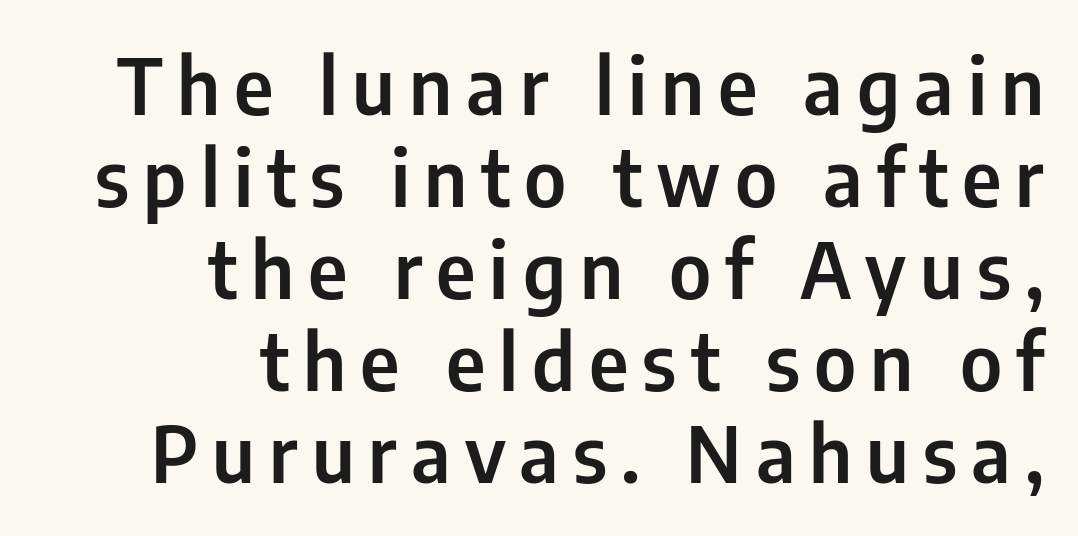
The letters carry no serifs — their stems end cleanly without finishing strokes. The gap between lines stays unmarked. The letters stand upright; this is a roman face. The passage is arranged like a letterhead date or caption credit — flush right.
